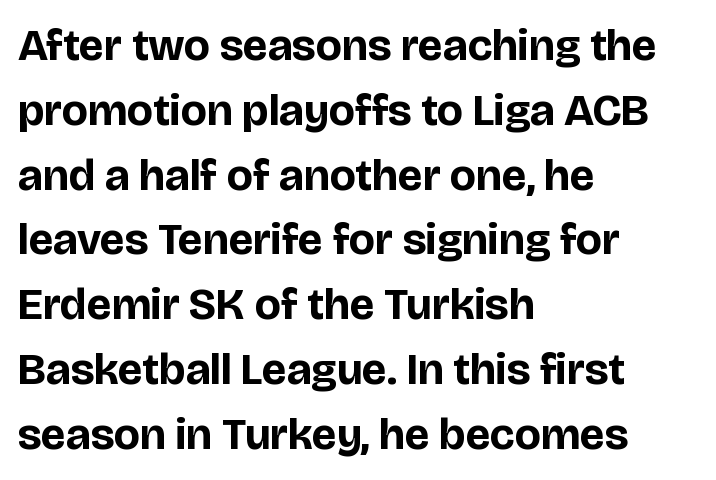
{"serif": "no", "italic": "no", "bold": "yes", "weight": "bold", "width": "normal", "stroke_contrast": "low", "x_height": "large", "monospaced": "no", "underline": "no", "align": "left", "line_spacing": "normal", "line_spacing_ratio": 1.44, "letter_spacing": "normal", "letter_spacing_em": 0.0, "glyph_px": 45}
